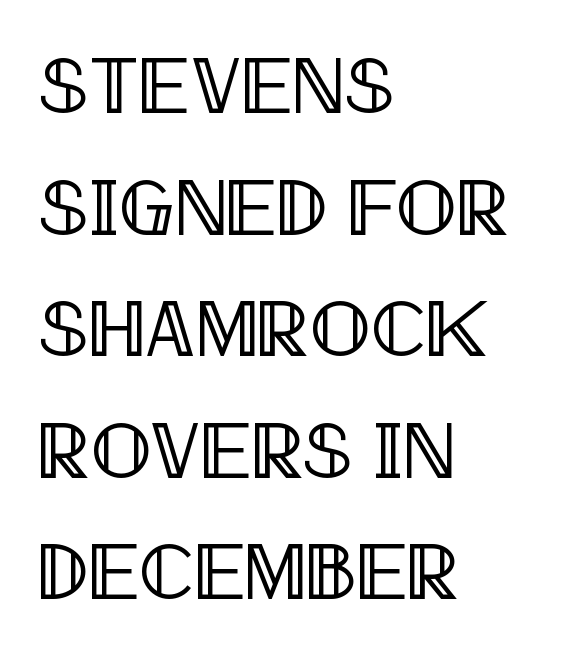
The image shows 80 px condensed type, upright; set left-aligned, normal line spacing (1.52x), normal letter spacing, not underlined; a large x-height.
